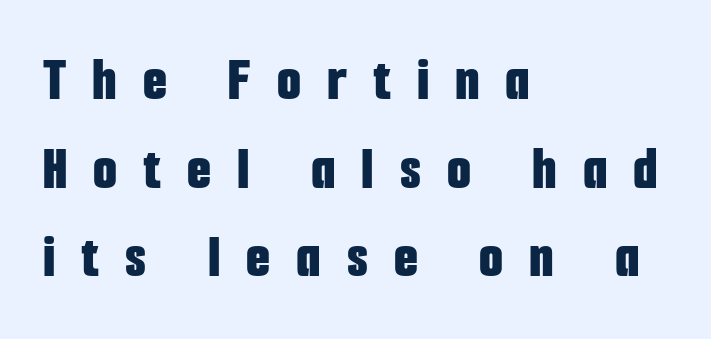
Unlike a traditional serif, this face leaves its strokes unadorned. The passage shown is typed in a proportional face where columns would drift. These lines sit exactly where default settings would place them. Check the space under the baseline: it is left empty. Substantial extra tracking has been applied to these lines. All the whitespace from short lines collects on the right.
